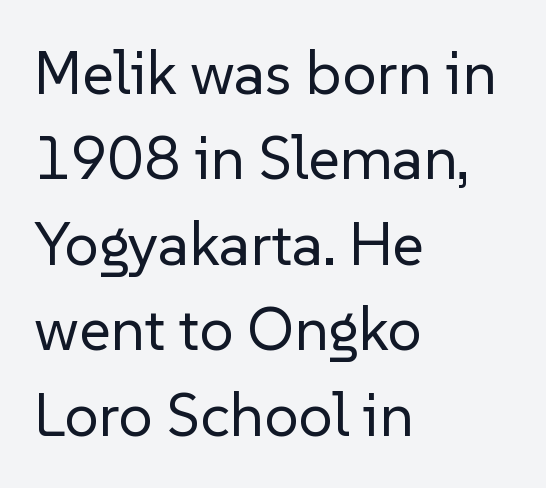
{"serif": "no", "italic": "no", "bold": "no", "weight": "regular", "width": "normal", "stroke_contrast": "low", "x_height": "medium", "monospaced": "no", "underline": "no", "align": "left", "line_spacing": "normal", "line_spacing_ratio": 1.4, "letter_spacing": "normal", "letter_spacing_em": 0.0, "glyph_px": 61}
